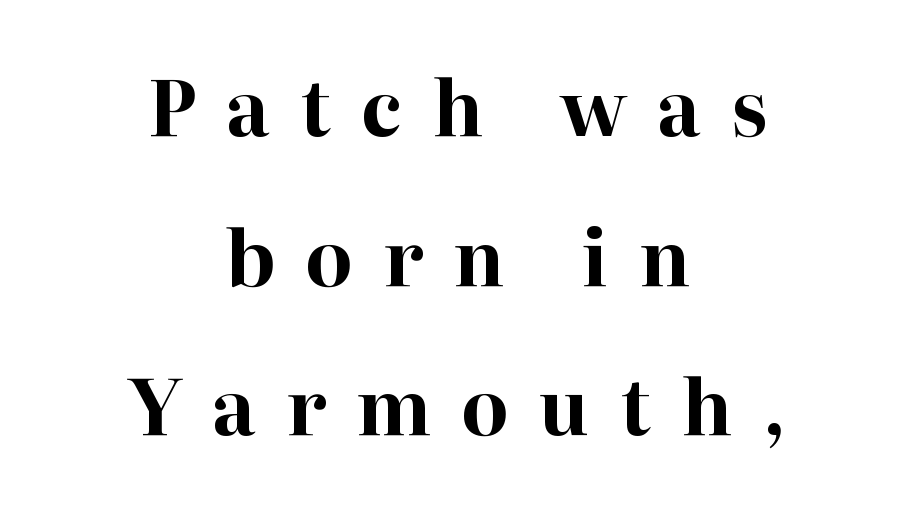
{"serif": "yes", "italic": "no", "bold": "yes", "weight": "bold", "width": "normal", "stroke_contrast": "high", "x_height": "medium", "monospaced": "no", "underline": "no", "align": "center", "line_spacing": "loose", "line_spacing_ratio": 1.97, "letter_spacing": "wide", "letter_spacing_em": 0.4, "glyph_px": 76}
